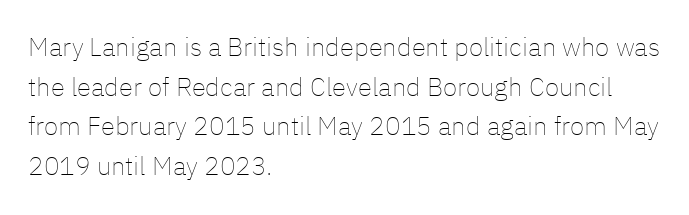
The block of text has a typical density, with ordinary space between rows. The line texture is even and compact thanks to regular tracking. Nothing heavy about these letters — not bold at all. Which margin do the lines hug? The left one — the right edge is uneven.
